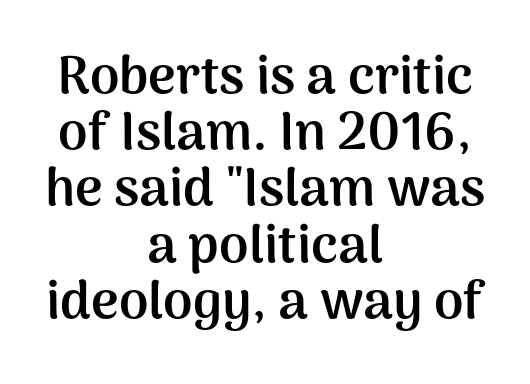
{"serif": "no", "italic": "no", "bold": "yes", "weight": "semibold", "width": "normal", "stroke_contrast": "medium", "x_height": "medium", "monospaced": "no", "underline": "no", "align": "center", "line_spacing": "tight", "line_spacing_ratio": 1.06, "letter_spacing": "normal", "letter_spacing_em": 0.0, "glyph_px": 53}
